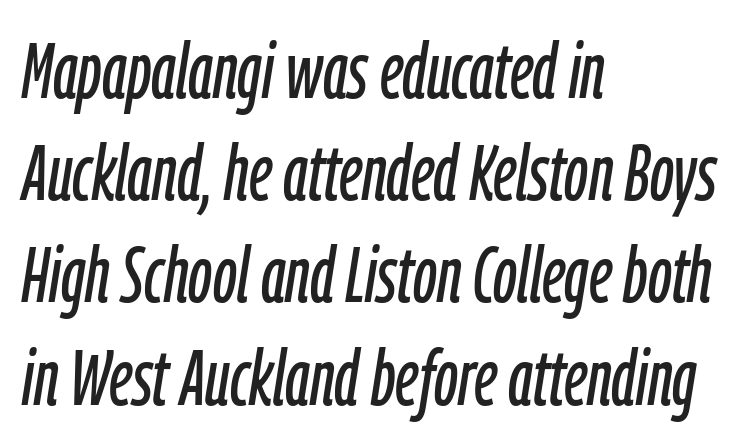
A typesetter would call this zero additional tracking. A typesetter would call this leading conventional body-copy spacing. The rag falls on the right side of this text block. The face used here has a pronounced slope to its letters. Descender tails drop into unmarked territory.
